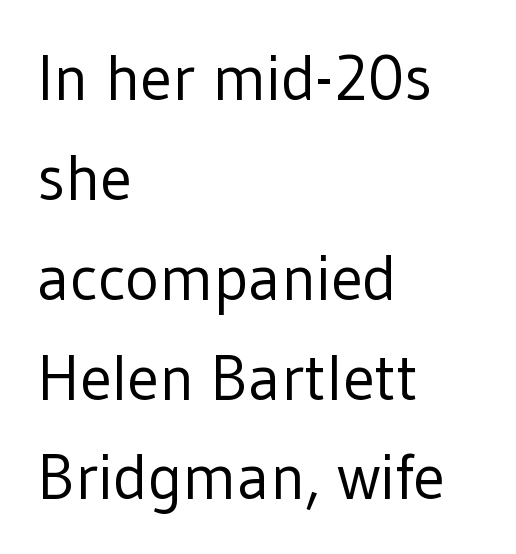
The image shows 64 px regular-weight sans-serif type, upright; set left-aligned, normal line spacing (1.56x), normal letter spacing, not underlined; low stroke contrast and a medium x-height.
